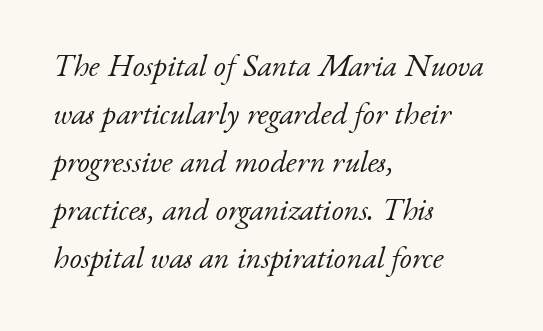
The image shows 31 px light serif type, italic (leaning right); set left-aligned, normal line spacing (1.55x), normal letter spacing, not underlined; low stroke contrast and a small x-height.
